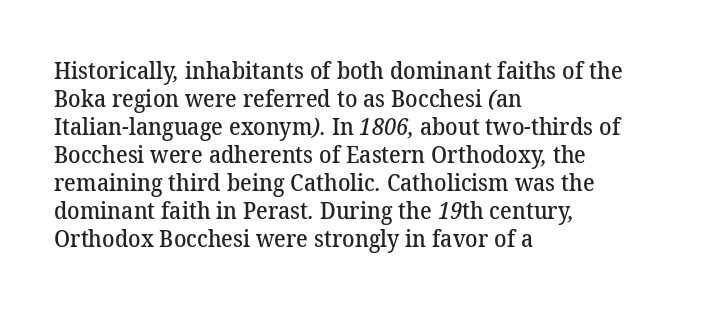
These lines stack with their left ends in a neat column. Summary of weight: moderately heavy, a semibold. Descenders hang freely into open space. The type is set solid horizontally, with unmodified tracking.
